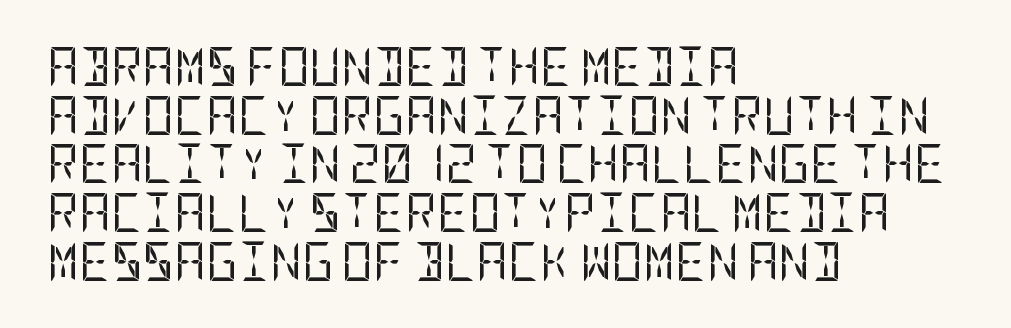
Any mark beneath the type? The region is blank. The rag falls on the right side of this text block. Observe the absence of serifs on each vertical stroke in this sample. Stroke mass is kept to a normal reading level or below. Rows of type keep a routine distance in the vertical direction. Words appear dense and cohesive because spacing is normal.
